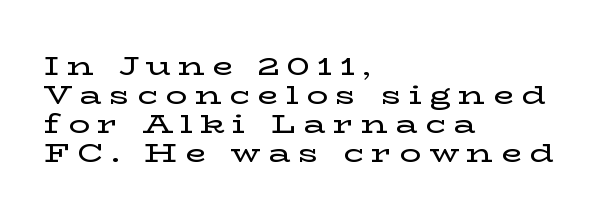
{"italic": "no", "underline": "no", "align": "left", "line_spacing": "tight", "line_spacing_ratio": 1.08, "letter_spacing": "wide", "letter_spacing_em": 0.28, "glyph_px": 27}
